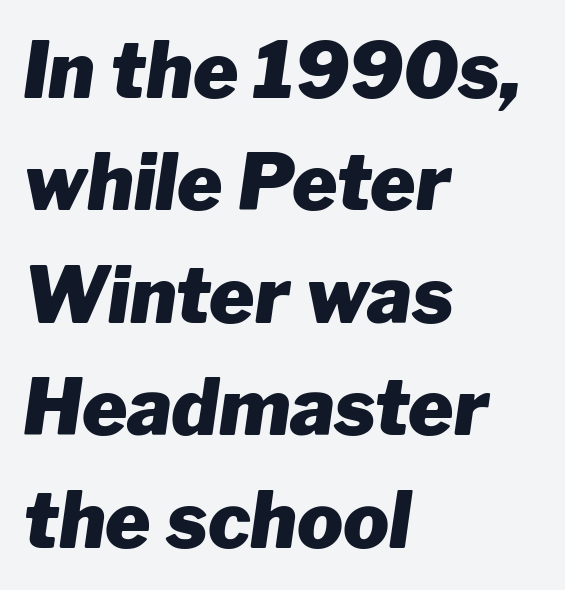
The passage shown leans; its letterforms are oblique. Regular leading. The rendering uses a bold face; every stroke is thick and dark. Rule under the text: the space is simply empty. The paragraph shown leans on its left margin. Inter-character spacing is left at the font's built-in metrics.
